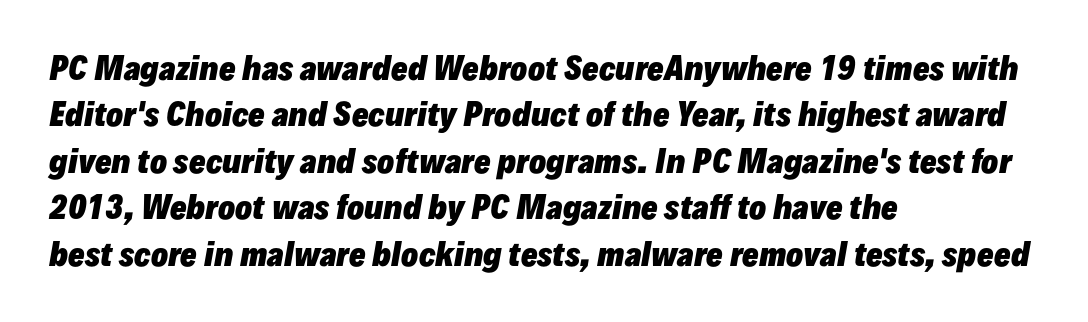
These lines stack with their left ends in a neat column. Baseline-to-baseline distance is the conventional proportion of letter height. Spacing between characters is what you'd get straight out of the box. The typesetting leans heavy: a genuine bold. The face used here is proportionally spaced, like ordinary book or web type.
